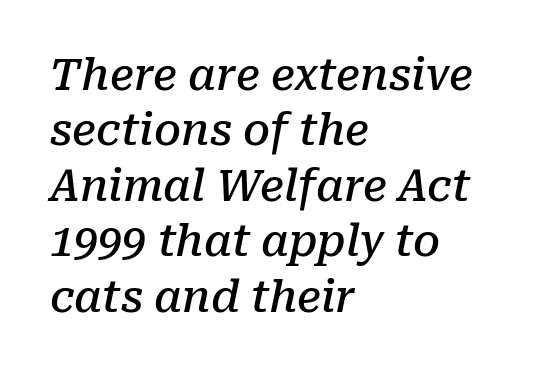
The characters look somewhat weighty, a semibold short of true bold. Lines of text with bare space underneath. An italicized treatment has been applied to the whole sample. Typographically, this falls in the serif category.
